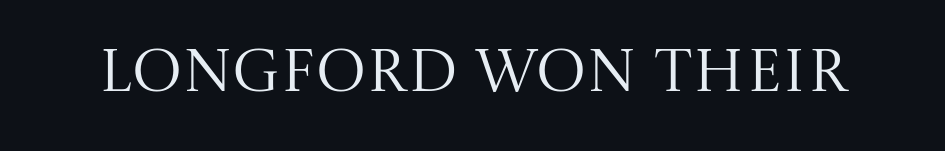
The image shows 60 px regular-weight serif type, upright; set normal letter spacing, not underlined; medium stroke contrast and a large x-height.
